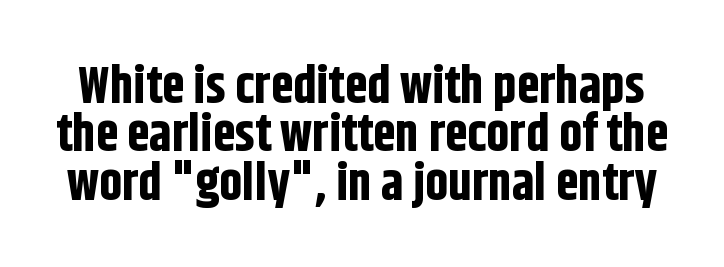
Q: Is the text bold? A: Yes.
Q: Is the text italic (slanted)? A: No, it is upright.
Q: Is the typeface a serif or a sans-serif typeface? A: Sans-serif.
Q: Is the text underlined? A: No.
Q: Is the spacing between letters normal or unusually wide? A: Normal.
Q: Is the spacing between lines tight, normal or loose? A: Tight.
Q: Width (condensed, normal, or wide)? A: Condensed.
Q: Stroke contrast? A: Low.
Q: x-height? A: Large.
Q: Monospaced? A: No.
